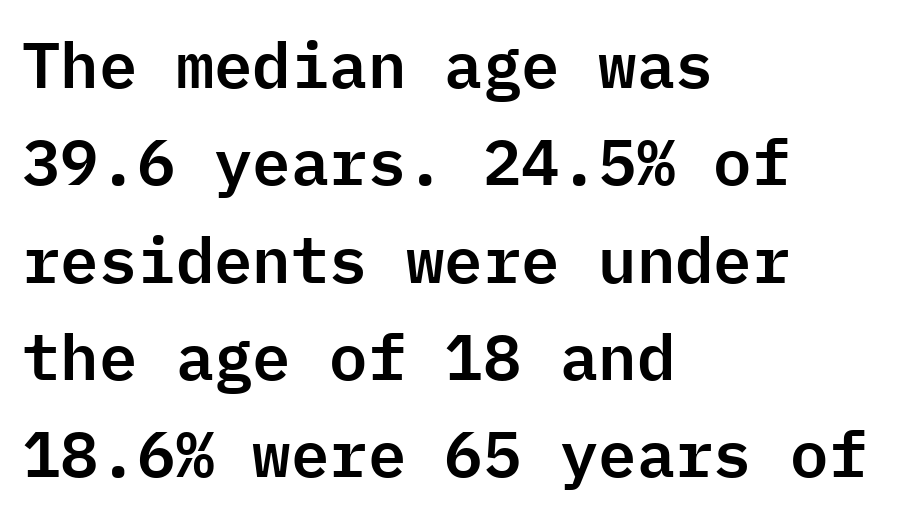
Q: Is the text italic (slanted)? A: No, it is upright.
Q: Is the typeface a serif or a sans-serif typeface? A: Sans-serif.
Q: Is the text underlined? A: No.
Q: How is the paragraph aligned? A: Left-aligned.
Q: Is the spacing between letters normal or unusually wide? A: Normal.
Q: Is the spacing between lines tight, normal or loose? A: Normal.
Q: Width (condensed, normal, or wide)? A: Normal.
Q: Stroke contrast? A: Low.
Q: x-height? A: Medium.
Q: Monospaced? A: Yes.
